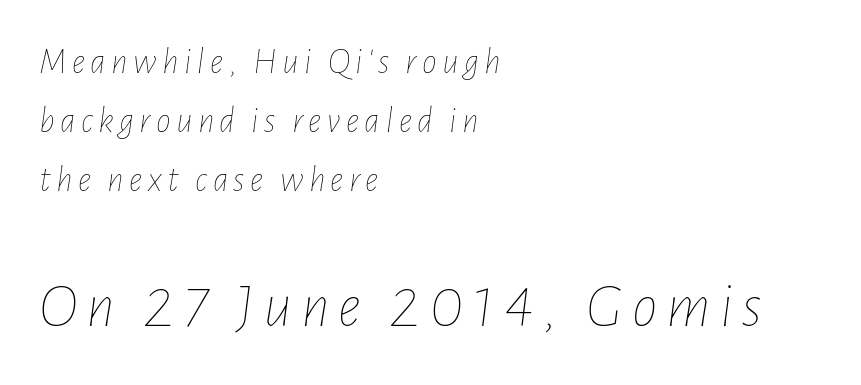
Q: Is the text bold? A: No.
Q: Is the text italic (slanted)? A: Yes, it leans right by about 7 degrees.
Q: Is the text underlined? A: No.
Q: How is the paragraph aligned? A: Left-aligned.
Q: Is the spacing between lines tight, normal or loose? A: Normal.
Q: Which block of text is set in a larger size, the first (top) or the second (bottom)? A: The second (bottom) one.
Q: Width (condensed, normal, or wide)? A: Condensed.
Q: Stroke contrast? A: Low.
Q: x-height? A: Medium.
Q: Monospaced? A: No.
